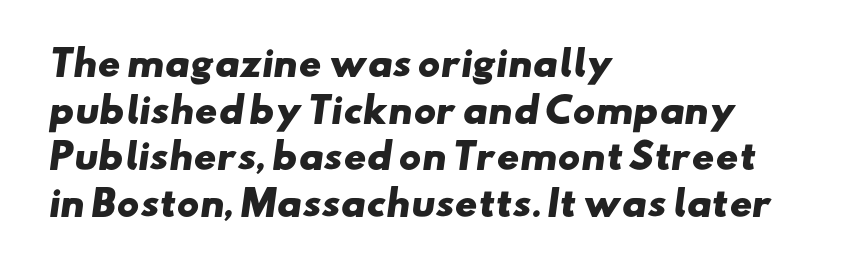
The image shows 34 px heavy, wide sans-serif type; set left-aligned, normal line spacing (1.37x), normal letter spacing, not underlined; low stroke contrast and a small x-height.
